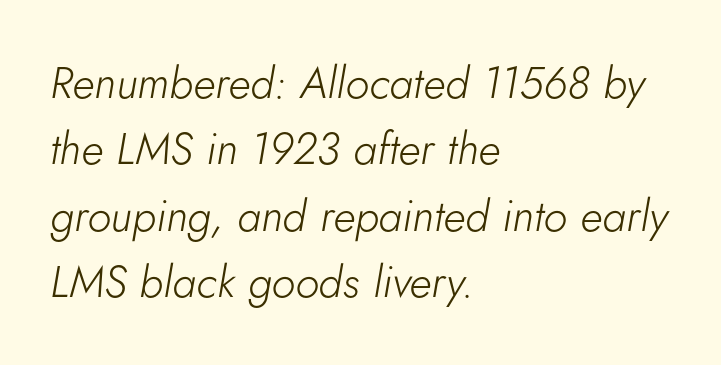
The image shows 44 px light type, italic (leaning right); set left-aligned, normal line spacing (1.51x), normal letter spacing, not underlined; low stroke contrast and a small x-height.
